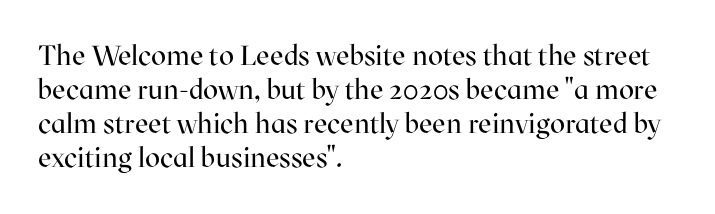
Q: Is the text bold? A: No.
Q: Is the text italic (slanted)? A: No, it is upright.
Q: Is the typeface a serif or a sans-serif typeface? A: Serif.
Q: Is the text underlined? A: No.
Q: How is the paragraph aligned? A: Left-aligned.
Q: Is the spacing between letters normal or unusually wide? A: Normal.
Q: Width (condensed, normal, or wide)? A: Normal.
Q: Stroke contrast? A: High.
Q: x-height? A: Medium.
Q: Monospaced? A: No.
